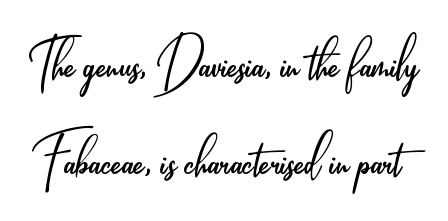
Q: Is the text bold? A: No.
Q: Is the text italic (slanted)? A: Yes.
Q: Is the typeface a serif or a sans-serif typeface? A: Sans-serif.
Q: Is the text underlined? A: No.
Q: Is the spacing between letters normal or unusually wide? A: Normal.
Q: Is the spacing between lines tight, normal or loose? A: Normal.
Q: Width (condensed, normal, or wide)? A: Condensed.
Q: Stroke contrast? A: Low.
Q: x-height? A: Small.
Q: Monospaced? A: No.
